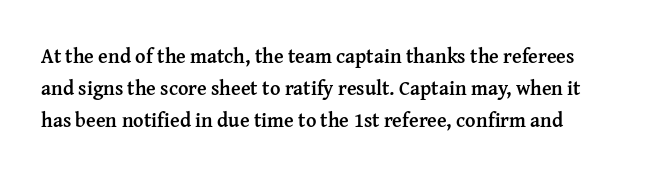
The passage shown is emphatically bold. Clear beneath every line of the passage. Characters remain perfectly vertical along every line. These lines sit exactly where default settings would place them. The horizontal fit of the characters is conventional and even. Each line starts at the same left margin while the right side varies.
